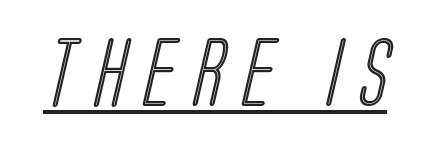
Q: Is the text underlined? A: Yes.
Q: Is the spacing between letters normal or unusually wide? A: Unusually wide.
Q: Width (condensed, normal, or wide)? A: Condensed.
Q: x-height? A: Large.
Q: Monospaced? A: No.
